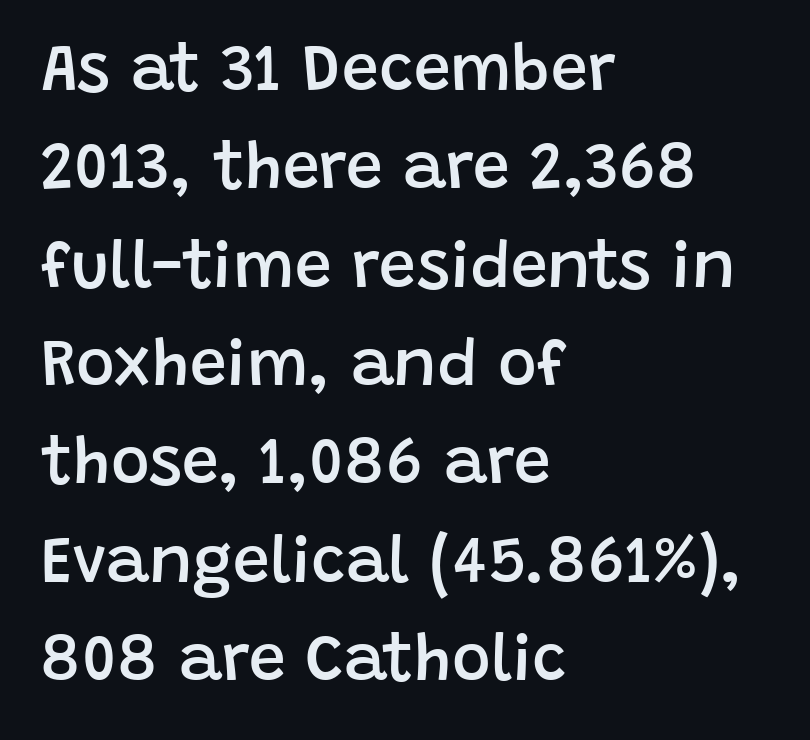
The rag falls on the right side of this text block. Letterform terminals end flat and unadorned throughout the passage. Notice how the stems are strictly vertical — no italics here. Inter-character spacing is left at the font's built-in metrics.
